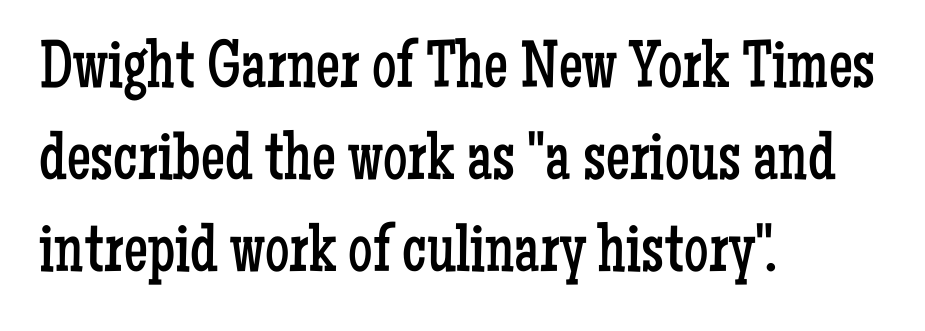
Every character sits straight up, as roman type does. You could call the tracking neutral — neither tight nor loose. The paragraph shown leans on its left margin. The text was rendered using a seriffed face with decorative stroke endings. Varying glyph widths throughout — classic text-font behaviour. The string is rendered with underlining switched off.
